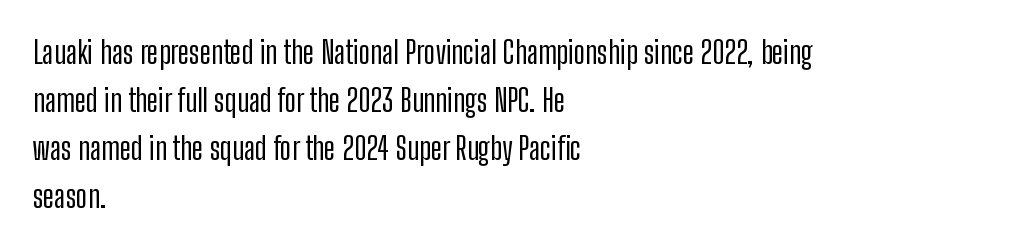
The image shows 31 px condensed sans-serif type, upright; set left-aligned, normal line spacing (1.55x), normal letter spacing, not underlined; low stroke contrast and a medium x-height.
